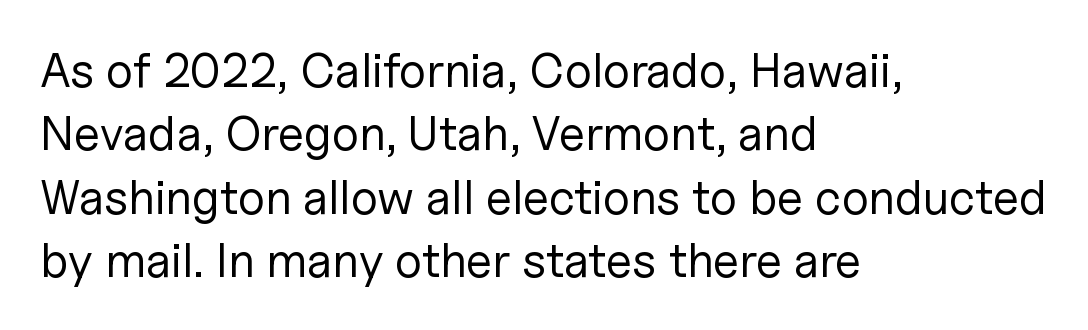
Q: Is the text bold? A: No.
Q: Is the text italic (slanted)? A: No, it is upright.
Q: Is the typeface a serif or a sans-serif typeface? A: Sans-serif.
Q: Is the text underlined? A: No.
Q: How is the paragraph aligned? A: Left-aligned.
Q: Is the spacing between letters normal or unusually wide? A: Normal.
Q: Is the spacing between lines tight, normal or loose? A: Normal.
Q: Width (condensed, normal, or wide)? A: Normal.
Q: Stroke contrast? A: Low.
Q: x-height? A: Medium.
Q: Monospaced? A: No.
